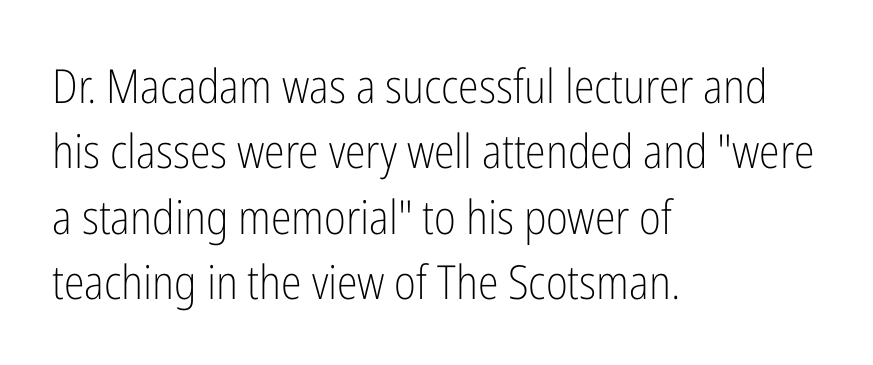
The lines are quadded left. The baseline area is clear. You can tell it's not italic because the verticals are truly vertical. Letter spacing: default. Font category for this specimen: sans-serif. The passage shown is typed in a proportional face where columns would drift.
